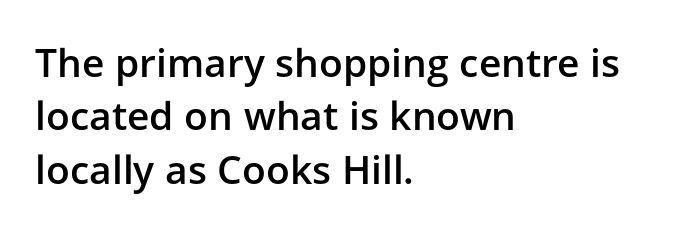
The image shows 39 px semibold sans-serif type, upright; set left-aligned, normal line spacing (1.37x), normal letter spacing, not underlined; low stroke contrast and a medium x-height.
